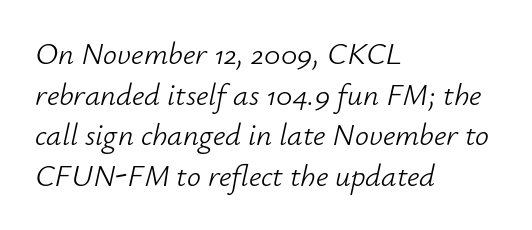
Q: Is the text bold? A: No.
Q: Is the text italic (slanted)? A: Yes, it leans right by about 12 degrees.
Q: Is the text underlined? A: No.
Q: How is the paragraph aligned? A: Left-aligned.
Q: Is the spacing between letters normal or unusually wide? A: Normal.
Q: Is the spacing between lines tight, normal or loose? A: Normal.
Q: Width (condensed, normal, or wide)? A: Normal.
Q: Stroke contrast? A: Low.
Q: x-height? A: Small.
Q: Monospaced? A: No.
